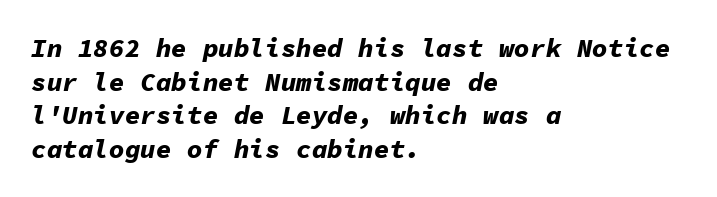
Compared with a centered layout, this one pins lines to the left instead. Decoration check: the copy has no underline. The sample has been set heavy, in full bold. Nothing unusual about the tracking: characters are spaced as the font intends. The specimen reads as italic at a glance.
